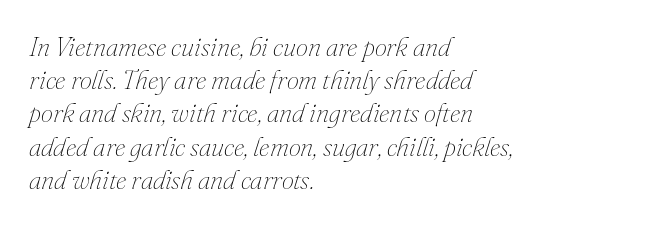
Just letters on the line, the space beneath them empty. Weight: in the light-to-regular range. Honestly, the letter spacing is just normal — you wouldn't notice it. Does the copy run flush right? No — it runs flush left.
